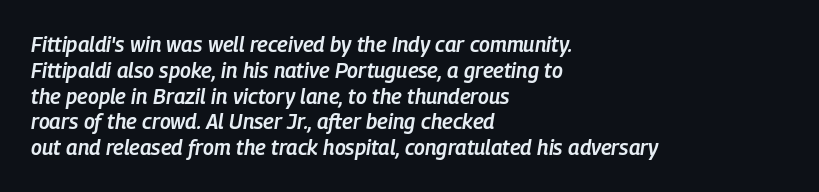
Glyph-to-glyph distance matches everyday printed text. The space beneath each line is pristine and unruled. The typesetting leans somewhat heavy: a semibold. The ragged edge is on the right, which tells us the setting is flush left. Italic: yes, the glyphs are oblique.
